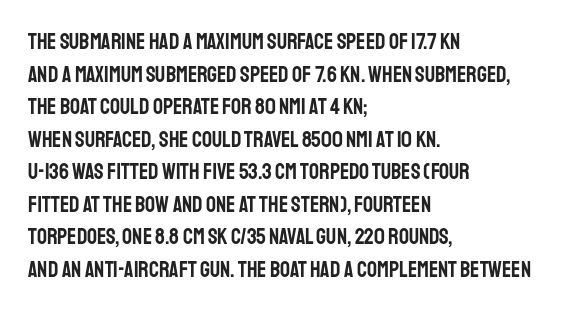
The image shows 22 px text type, upright; set left-aligned, normal line spacing (1.48x), normal letter spacing, not underlined.
